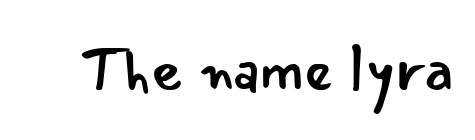
The image shows 62 px regular-weight sans-serif type, upright; set normal letter spacing, not underlined; low stroke contrast and a small x-height.
